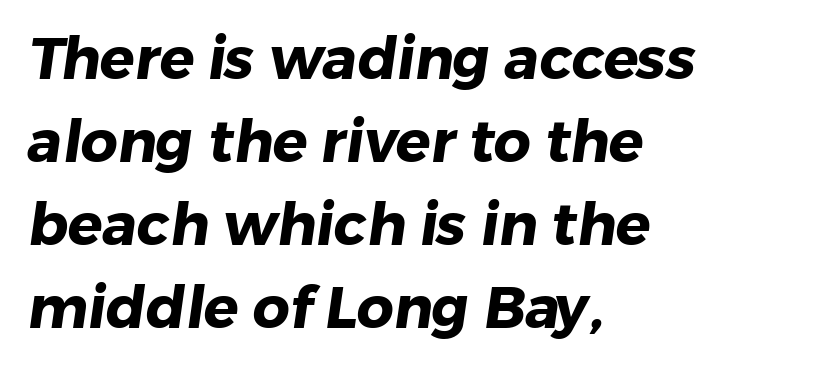
A bare baseline throughout the passage. Baseline-to-baseline distance is the conventional proportion of letter height. This sample uses plain, unmodified letter spacing. The rendering uses natural spacing where letterforms have individual widths.
